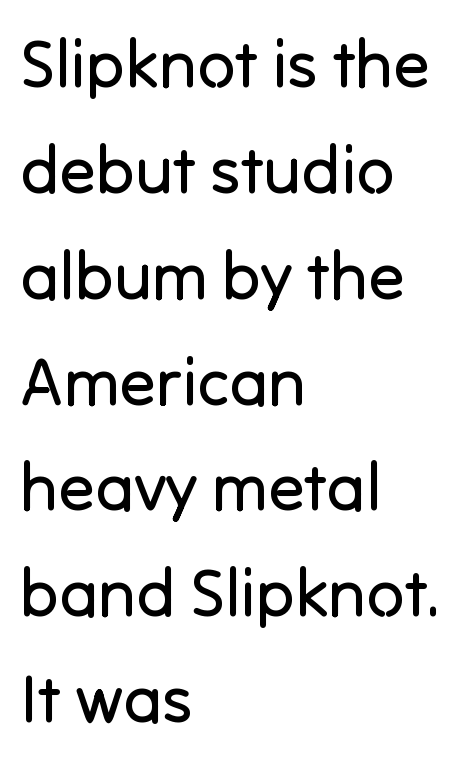
The image shows 67 px regular-weight sans-serif type, upright; set left-aligned, normal line spacing (1.58x), normal letter spacing, not underlined; low stroke contrast and a medium x-height.
